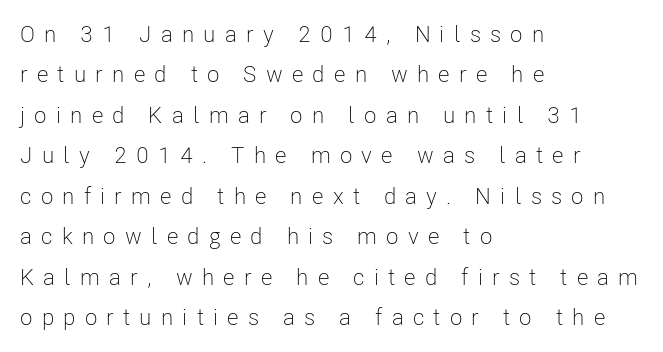
{"italic": "no", "bold": "no", "underline": "no", "align": "left", "line_spacing_ratio": 1.76, "letter_spacing": "wide", "letter_spacing_em": 0.4, "glyph_px": 23}
